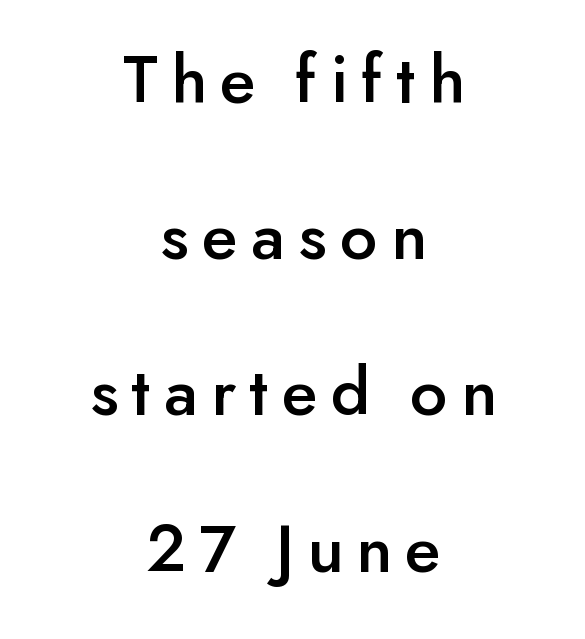
{"serif": "no", "italic": "no", "width": "normal", "stroke_contrast": "low", "x_height": "small", "monospaced": "no", "underline": "no", "align": "center", "line_spacing": "loose", "line_spacing_ratio": 2.2, "glyph_px": 71}
